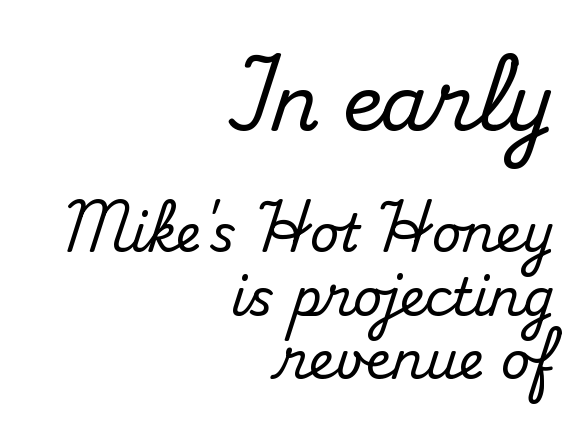
{"serif": "yes", "width": "normal", "stroke_contrast": "medium", "x_height": "small", "monospaced": "no", "underline": "no", "align": "right", "line_spacing": "normal", "line_spacing_ratio": 1.25, "letter_spacing": "normal", "letter_spacing_em": 0.0, "larger_block": "first", "size_ratio": 1.49, "glyph_px": 76}
